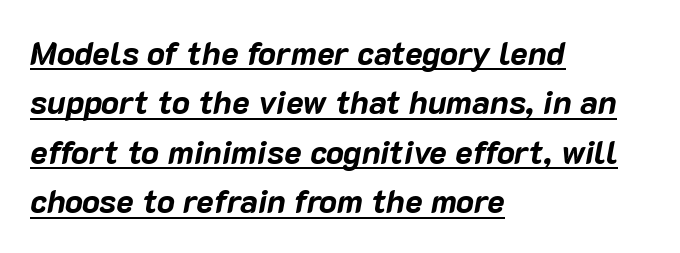
{"italic": "yes", "lean": "right", "slant_degrees": 10, "bold": "yes", "weight": "bold", "width": "normal", "stroke_contrast": "low", "x_height": "medium", "monospaced": "no", "underline": "yes", "align": "left", "line_spacing": "normal", "line_spacing_ratio": 1.5, "letter_spacing": "normal", "letter_spacing_em": 0.0, "glyph_px": 33}
